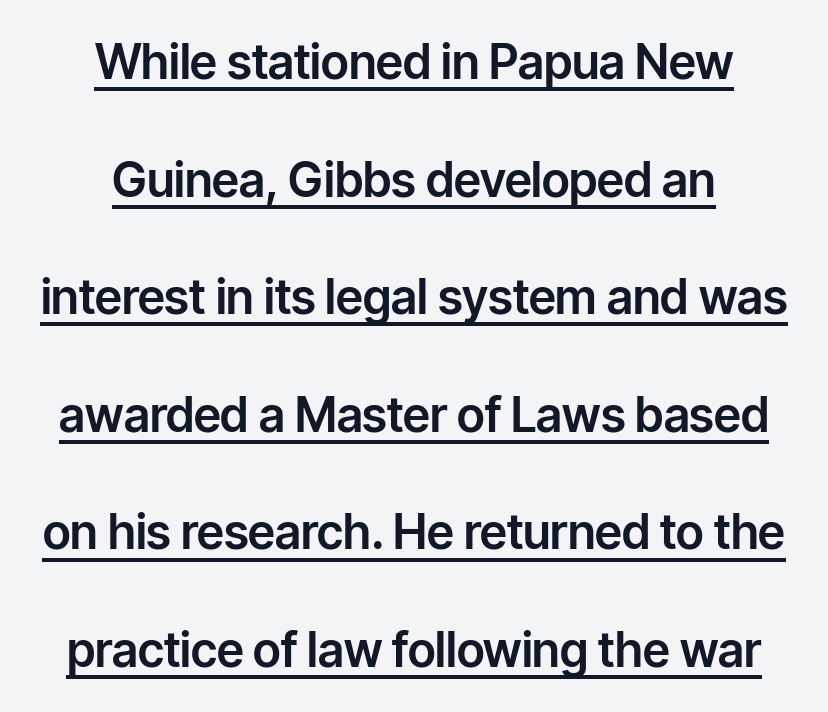
Q: Is the text italic (slanted)? A: No, it is upright.
Q: Is the typeface a serif or a sans-serif typeface? A: Sans-serif.
Q: Is the text underlined? A: Yes.
Q: How is the paragraph aligned? A: Centered.
Q: Is the spacing between letters normal or unusually wide? A: Normal.
Q: Is the spacing between lines tight, normal or loose? A: Loose.
Q: Width (condensed, normal, or wide)? A: Normal.
Q: Stroke contrast? A: Low.
Q: x-height? A: Medium.
Q: Monospaced? A: No.
